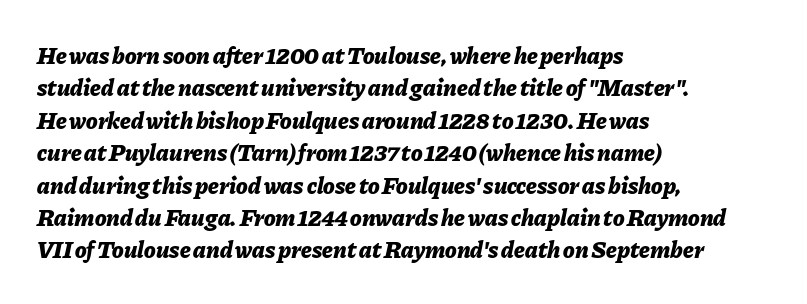
The passage shown is emphatically bold. Whoever set this chose a conventional vertical rhythm. The passage shown leans; its letterforms are oblique. The setting favours the left margin, as ordinary paragraphs usually do. Bare-footed words on every line.
